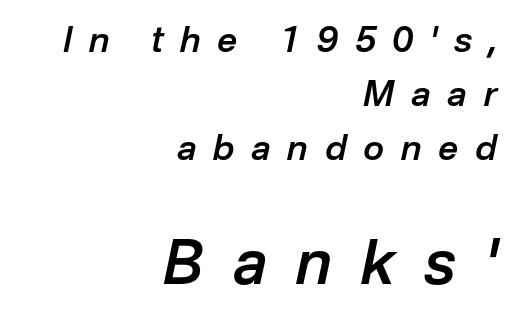
Q: Is the text bold? A: Semi-bold.
Q: Is the text italic (slanted)? A: Yes, it leans right by about 12 degrees.
Q: Is the text underlined? A: No.
Q: How is the paragraph aligned? A: Right-aligned.
Q: Is the spacing between letters normal or unusually wide? A: Unusually wide.
Q: Is the spacing between lines tight, normal or loose? A: Normal.
Q: Which block of text is set in a larger size, the first (top) or the second (bottom)? A: The second (bottom) one.
Q: Width (condensed, normal, or wide)? A: Normal.
Q: Stroke contrast? A: Low.
Q: x-height? A: Medium.
Q: Monospaced? A: No.
